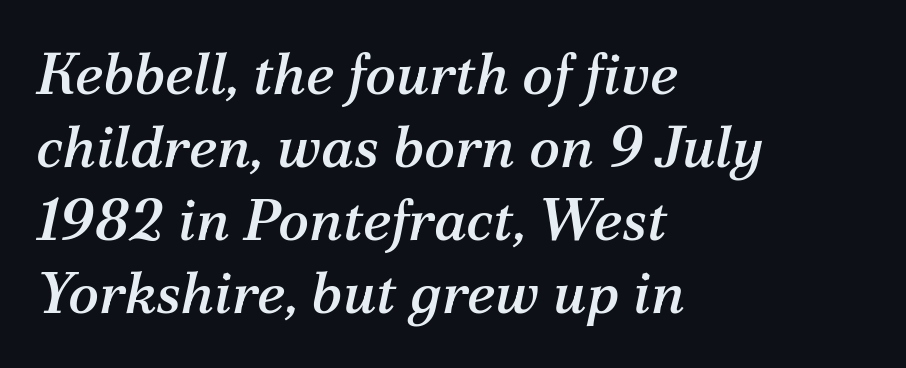
Q: Is the text italic (slanted)? A: Yes, it leans right by about 12 degrees.
Q: Is the typeface a serif or a sans-serif typeface? A: Serif.
Q: Is the text underlined? A: No.
Q: How is the paragraph aligned? A: Left-aligned.
Q: Is the spacing between letters normal or unusually wide? A: Normal.
Q: Is the spacing between lines tight, normal or loose? A: Normal.
Q: Width (condensed, normal, or wide)? A: Normal.
Q: Stroke contrast? A: Medium.
Q: x-height? A: Medium.
Q: Monospaced? A: No.
